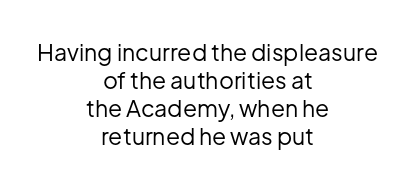
{"italic": "no", "bold": "no", "underline": "no", "align": "center", "line_spacing_ratio": 1.22, "letter_spacing": "normal", "letter_spacing_em": 0.0, "glyph_px": 23}
